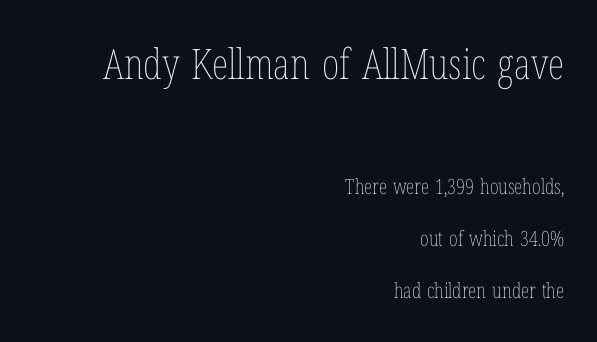
The image shows 42 px thin, condensed type, upright; set right-aligned, loose line spacing (2.48x), normal letter spacing, not underlined; the first (top) block is 2.0x larger; low stroke contrast and a medium x-height.
